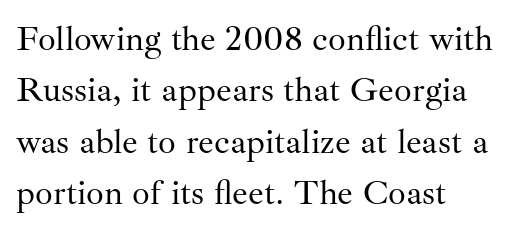
{"serif": "yes", "italic": "no", "bold": "no", "weight": "regular", "width": "normal", "stroke_contrast": "medium", "x_height": "small", "monospaced": "no", "underline": "no", "align": "left", "line_spacing": "normal", "line_spacing_ratio": 1.47, "letter_spacing": "normal", "letter_spacing_em": 0.0, "glyph_px": 35}
